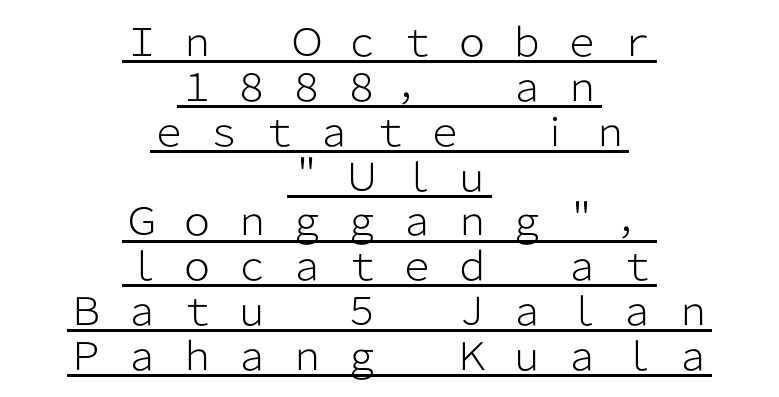
These lines have a slow, spaced-out rhythm from letter to letter. A rule runs beneath these lines of type. Observe the absence of serifs on each vertical stroke in this sample. The letters look calm and open, with moderate or lighter stems. You can tell it's not italic because the verticals are truly vertical. The passage shown is typed in a proportional face where columns would drift.
